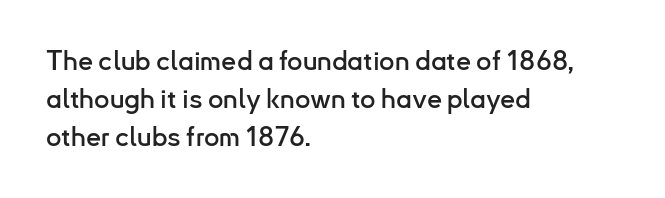
Q: Is the text italic (slanted)? A: No, it is upright.
Q: Is the text underlined? A: No.
Q: How is the paragraph aligned? A: Left-aligned.
Q: Is the spacing between letters normal or unusually wide? A: Normal.
Q: Is the spacing between lines tight, normal or loose? A: Normal.
